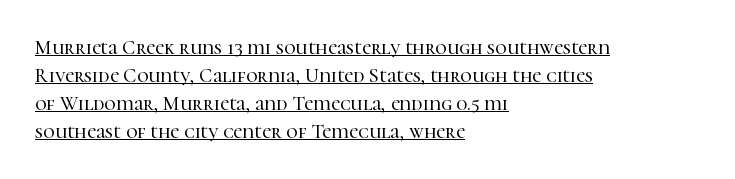
{"italic": "no", "underline": "yes", "align": "left", "line_spacing": "normal", "line_spacing_ratio": 1.4, "letter_spacing": "normal", "letter_spacing_em": 0.0, "glyph_px": 20}
